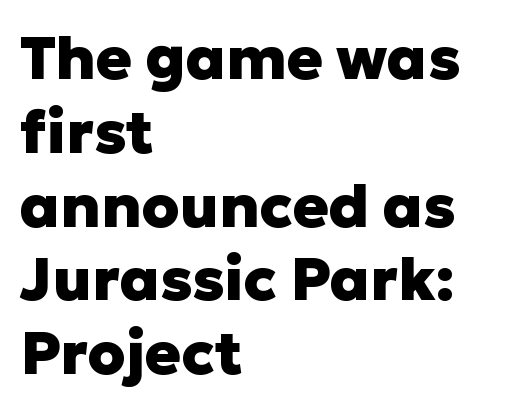
Q: Is the text bold? A: Yes.
Q: Is the text italic (slanted)? A: No, it is upright.
Q: Is the typeface a serif or a sans-serif typeface? A: Sans-serif.
Q: Is the text underlined? A: No.
Q: How is the paragraph aligned? A: Left-aligned.
Q: Is the spacing between letters normal or unusually wide? A: Normal.
Q: Width (condensed, normal, or wide)? A: Normal.
Q: Stroke contrast? A: Low.
Q: x-height? A: Medium.
Q: Monospaced? A: No.
